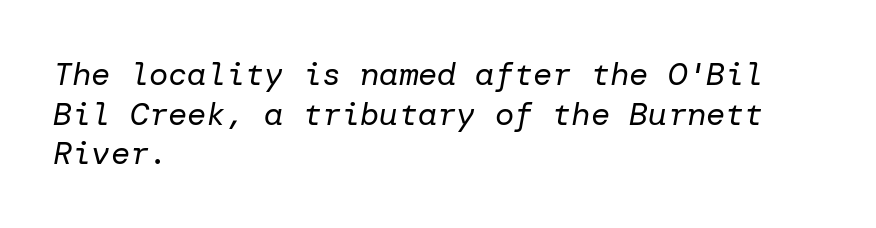
{"italic": "yes", "lean": "right", "slant_degrees": 10, "bold": "no", "weight": "regular", "width": "normal", "stroke_contrast": "low", "x_height": "medium", "underline": "no", "align": "left", "line_spacing_ratio": 1.24, "letter_spacing": "normal", "letter_spacing_em": 0.0, "glyph_px": 32}
